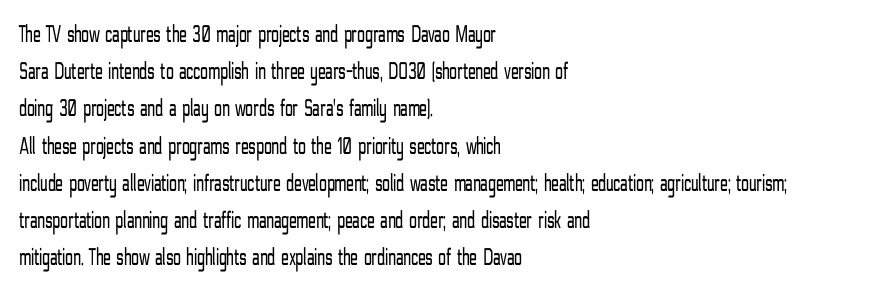
Each new line begins a customary step beneath the previous one. In CSS terms this would be text-align: left. Every character sits straight up, as roman type does. Inter-character spacing is left at the font's built-in metrics.
